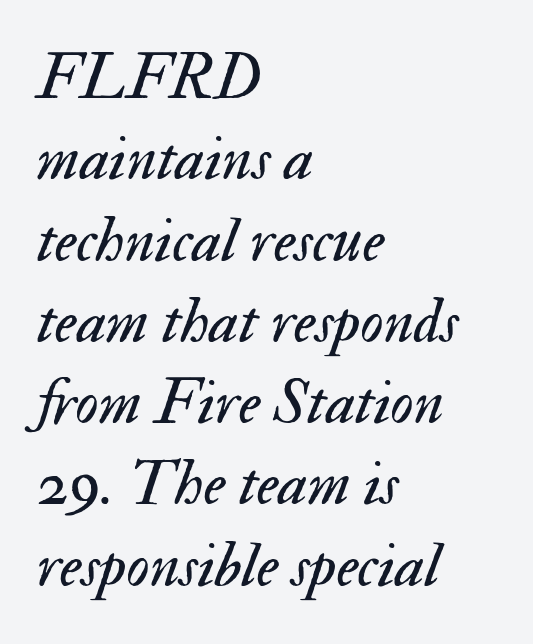
Q: Is the text bold? A: No.
Q: Is the text italic (slanted)? A: Yes, it leans right by about 17 degrees.
Q: Is the text underlined? A: No.
Q: How is the paragraph aligned? A: Left-aligned.
Q: Is the spacing between letters normal or unusually wide? A: Normal.
Q: Is the spacing between lines tight, normal or loose? A: Normal.
Q: Width (condensed, normal, or wide)? A: Normal.
Q: Stroke contrast? A: Medium.
Q: x-height? A: Small.
Q: Monospaced? A: No.
